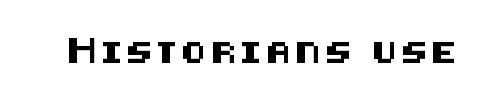
The image shows 21 px text type, upright; set unusually wide letter spacing (+0.21 em), not underlined.
